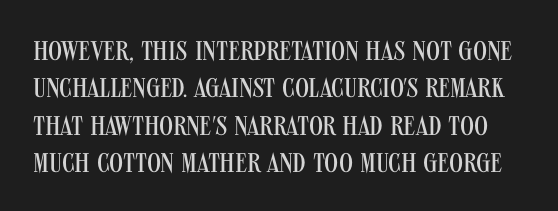
You can tell it's not italic because the verticals are truly vertical. The vertical gap from one line to the next is medium. Check the space under the baseline: it is left empty. Bold? No — there's no thickening of the strokes.
